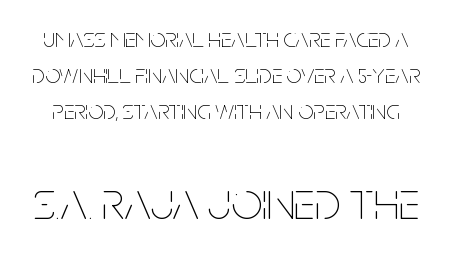
The image shows 54 px thin, condensed type, upright; set normal line spacing (1.34x), normal letter spacing, not underlined; the second (bottom) block is 2.0x larger; low stroke contrast and a large x-height.
